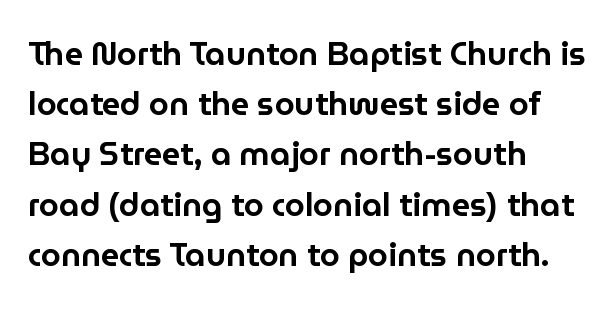
Q: Is the text italic (slanted)? A: No, it is upright.
Q: Is the typeface a serif or a sans-serif typeface? A: Sans-serif.
Q: Is the text underlined? A: No.
Q: How is the paragraph aligned? A: Left-aligned.
Q: Is the spacing between letters normal or unusually wide? A: Normal.
Q: Is the spacing between lines tight, normal or loose? A: Normal.
Q: Width (condensed, normal, or wide)? A: Normal.
Q: Stroke contrast? A: Low.
Q: x-height? A: Medium.
Q: Monospaced? A: No.
